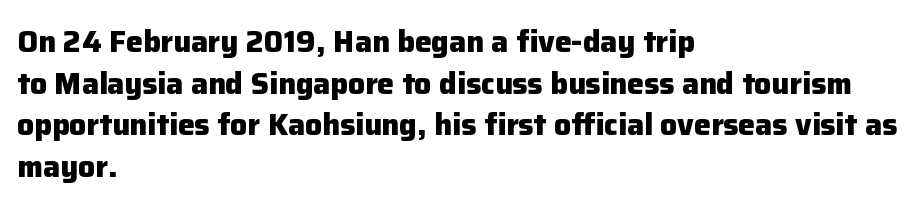
Q: Is the text bold? A: Yes.
Q: Is the text italic (slanted)? A: No, it is upright.
Q: Is the typeface a serif or a sans-serif typeface? A: Sans-serif.
Q: Is the text underlined? A: No.
Q: How is the paragraph aligned? A: Left-aligned.
Q: Is the spacing between letters normal or unusually wide? A: Normal.
Q: Is the spacing between lines tight, normal or loose? A: Normal.
Q: Width (condensed, normal, or wide)? A: Normal.
Q: Stroke contrast? A: Low.
Q: x-height? A: Medium.
Q: Monospaced? A: No.
